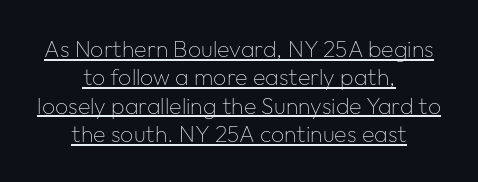
The image shows 23 px text type, upright; set centered, line spacing 1.23x, normal letter spacing, underlined.
